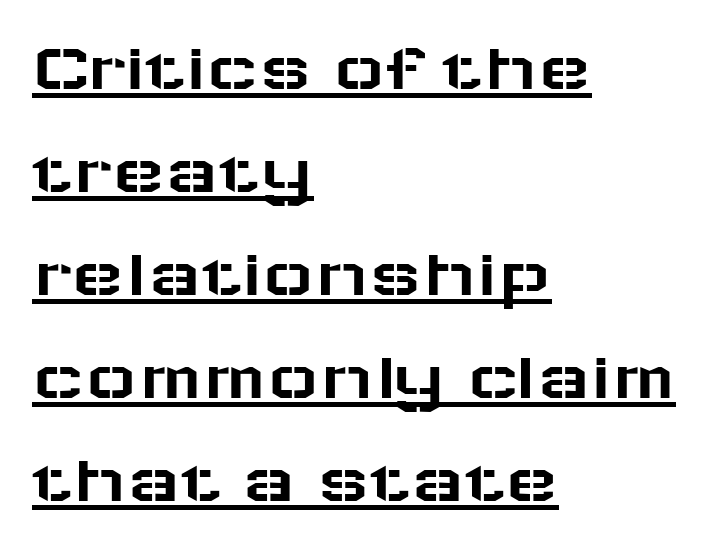
Q: Is the text italic (slanted)? A: No, it is upright.
Q: Is the typeface a serif or a sans-serif typeface? A: Sans-serif.
Q: Is the text underlined? A: Yes.
Q: How is the paragraph aligned? A: Left-aligned.
Q: Is the spacing between letters normal or unusually wide? A: Normal.
Q: Is the spacing between lines tight, normal or loose? A: Normal.
Q: Width (condensed, normal, or wide)? A: Wide.
Q: Stroke contrast? A: Low.
Q: x-height? A: Medium.
Q: Monospaced? A: No.
